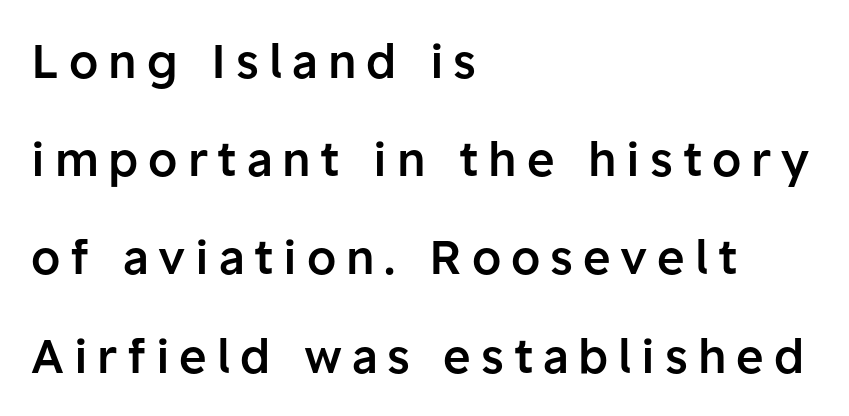
The image shows 47 px semibold sans-serif type, upright; set left-aligned, loose line spacing (2.09x), unusually wide letter spacing (+0.21 em), not underlined; low stroke contrast and a medium x-height.
